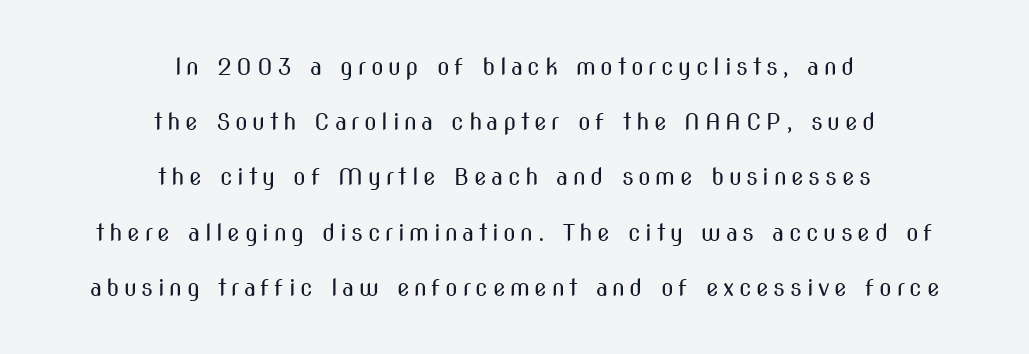
Leftover space on each line is divided equally before and after the words. The letters look calm and open, with moderate or lighter stems. Display-style spreading of the glyphs; the letterfit is very open. The letters stand straight up with perfectly vertical stems. The block of text is sparse from top to bottom, with ample space between rows. The specimen omits any rule beneath the text block's lines.
